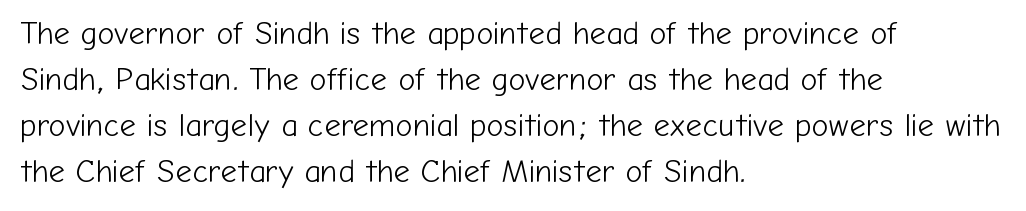
Q: Is the text bold? A: No.
Q: Is the text italic (slanted)? A: No, it is upright.
Q: Is the typeface a serif or a sans-serif typeface? A: Sans-serif.
Q: Is the text underlined? A: No.
Q: How is the paragraph aligned? A: Left-aligned.
Q: Is the spacing between letters normal or unusually wide? A: Normal.
Q: Is the spacing between lines tight, normal or loose? A: Normal.
Q: Width (condensed, normal, or wide)? A: Normal.
Q: Stroke contrast? A: Low.
Q: x-height? A: Medium.
Q: Monospaced? A: No.
